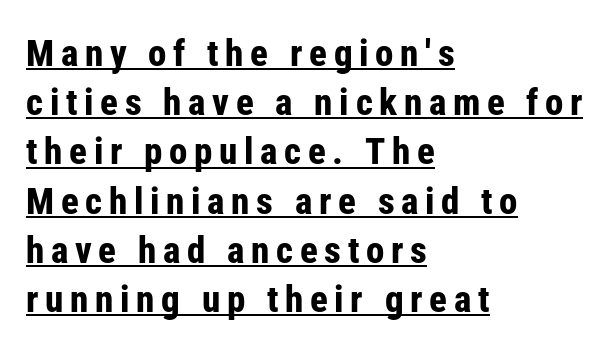
Q: Is the text bold? A: Yes.
Q: Is the text italic (slanted)? A: No, it is upright.
Q: Is the typeface a serif or a sans-serif typeface? A: Sans-serif.
Q: Is the text underlined? A: Yes.
Q: How is the paragraph aligned? A: Left-aligned.
Q: Is the spacing between lines tight, normal or loose? A: Normal.
Q: Width (condensed, normal, or wide)? A: Condensed.
Q: Stroke contrast? A: Low.
Q: x-height? A: Medium.
Q: Monospaced? A: No.
